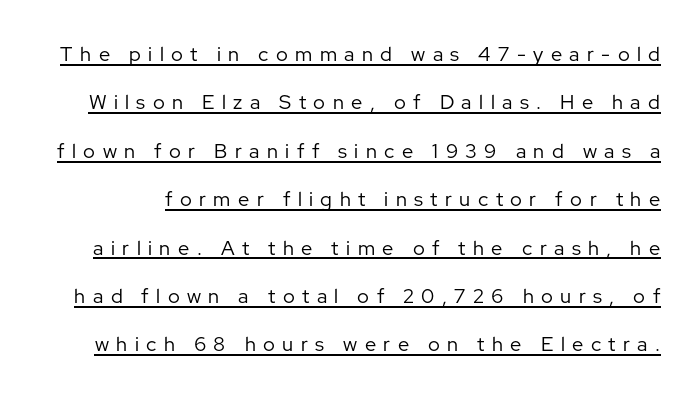
The typography opts for an upright posture over an oblique one. Looks like someone drew a line under every word here. Glyph-to-glyph distance is far greater than everyday printed text. A quiet, ordinary-to-light weight characterises the typeface. The block of text is sparse from top to bottom, with ample space between rows.
